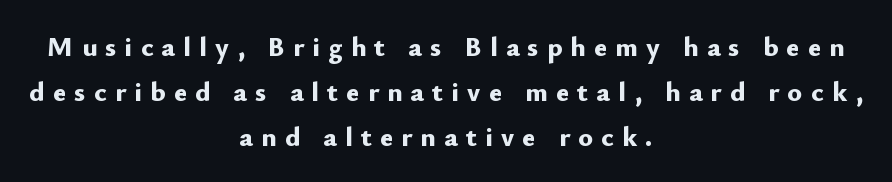
The image shows 28 px bold sans-serif type, upright; set centered, normal line spacing (1.61x), unusually wide letter spacing (+0.29 em), not underlined; low stroke contrast and a small x-height.
